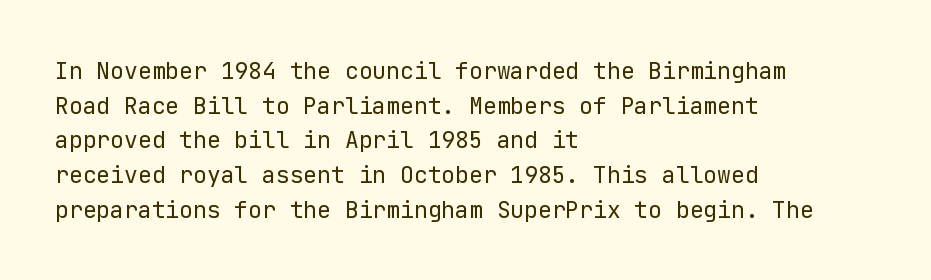
The image shows 23 px text type, upright; set left-aligned, normal line spacing (1.51x), normal letter spacing, not underlined.
